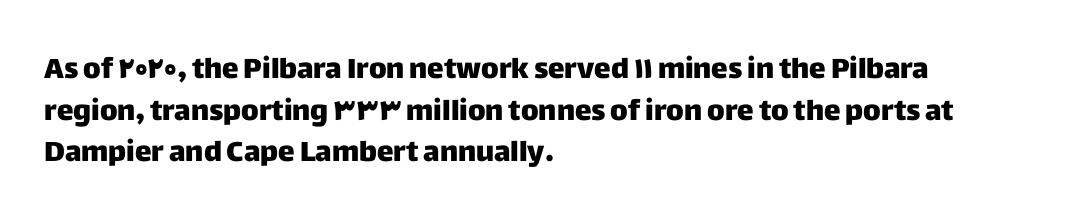
Q: Is the text italic (slanted)? A: No, it is upright.
Q: Is the typeface a serif or a sans-serif typeface? A: Sans-serif.
Q: Is the text underlined? A: No.
Q: How is the paragraph aligned? A: Left-aligned.
Q: Is the spacing between letters normal or unusually wide? A: Normal.
Q: Is the spacing between lines tight, normal or loose? A: Normal.
Q: Width (condensed, normal, or wide)? A: Normal.
Q: Stroke contrast? A: Low.
Q: x-height? A: Large.
Q: Monospaced? A: No.
